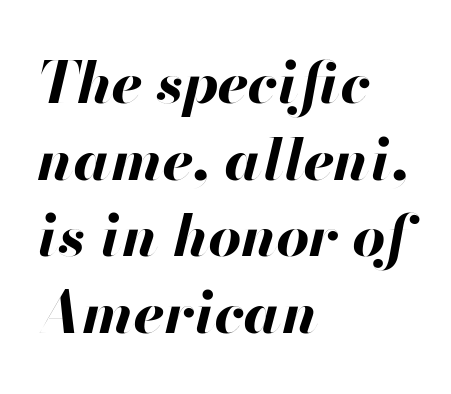
The image shows 58 px bold type, italic (leaning right); set left-aligned, normal line spacing (1.32x), normal letter spacing, not underlined; high stroke contrast and a small x-height.
